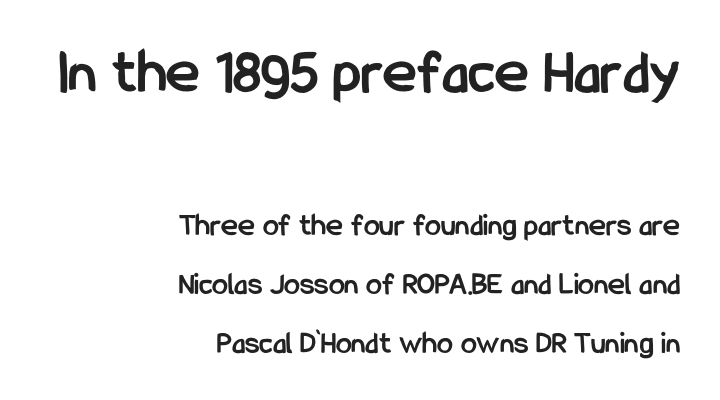
Q: Is the text bold? A: Yes.
Q: Is the text italic (slanted)? A: No, it is upright.
Q: Is the typeface a serif or a sans-serif typeface? A: Sans-serif.
Q: Is the text underlined? A: No.
Q: How is the paragraph aligned? A: Right-aligned.
Q: Is the spacing between letters normal or unusually wide? A: Normal.
Q: Which block of text is set in a larger size, the first (top) or the second (bottom)? A: The first (top) one.
Q: Width (condensed, normal, or wide)? A: Condensed.
Q: Stroke contrast? A: Low.
Q: x-height? A: Medium.
Q: Monospaced? A: No.
